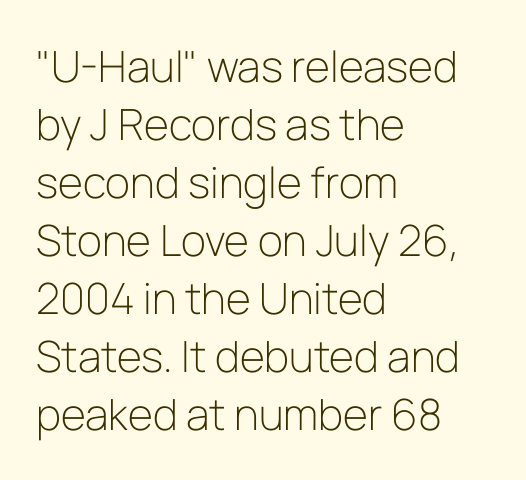
Q: Is the text bold? A: No.
Q: Is the text italic (slanted)? A: No, it is upright.
Q: Is the typeface a serif or a sans-serif typeface? A: Sans-serif.
Q: Is the text underlined? A: No.
Q: How is the paragraph aligned? A: Left-aligned.
Q: Is the spacing between letters normal or unusually wide? A: Normal.
Q: Is the spacing between lines tight, normal or loose? A: Normal.
Q: Width (condensed, normal, or wide)? A: Normal.
Q: Stroke contrast? A: Low.
Q: x-height? A: Medium.
Q: Monospaced? A: No.
